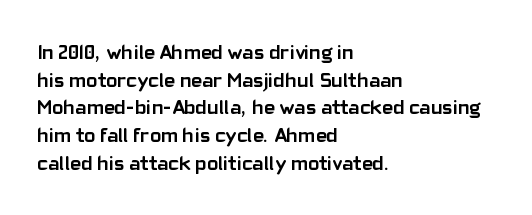
The image shows 21 px bold type, upright; set left-aligned, normal line spacing (1.32x), normal letter spacing, not underlined.
